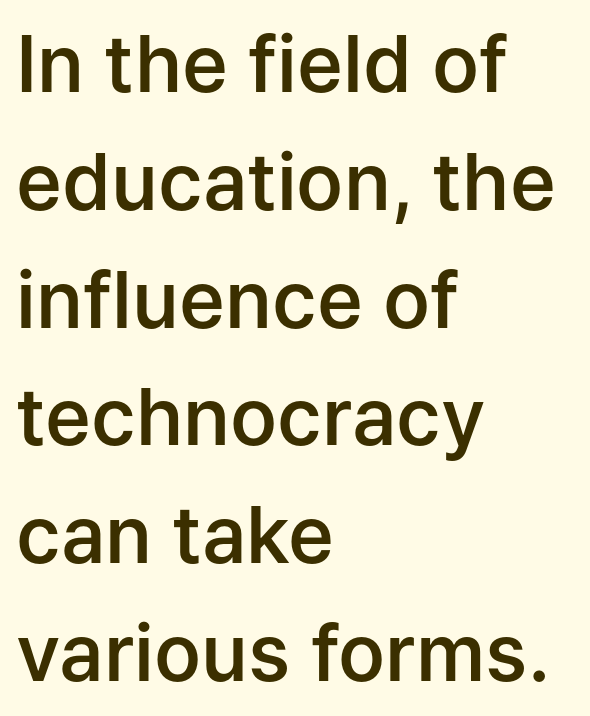
{"serif": "no", "italic": "no", "bold": "semi", "weight": "semibold", "width": "normal", "stroke_contrast": "low", "x_height": "medium", "monospaced": "no", "underline": "no", "align": "left", "line_spacing": "normal", "line_spacing_ratio": 1.51, "letter_spacing": "normal", "letter_spacing_em": 0.0, "glyph_px": 78}
